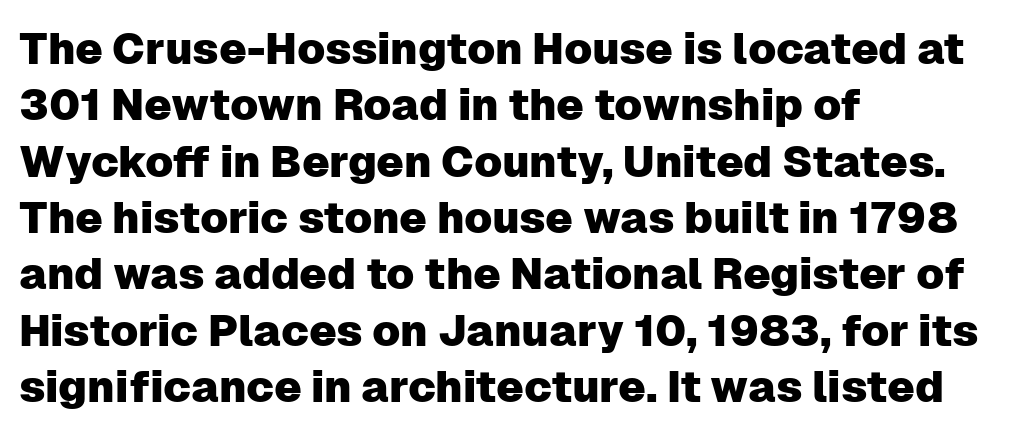
Q: Is the text italic (slanted)? A: No, it is upright.
Q: Is the typeface a serif or a sans-serif typeface? A: Sans-serif.
Q: Is the text underlined? A: No.
Q: How is the paragraph aligned? A: Left-aligned.
Q: Is the spacing between letters normal or unusually wide? A: Normal.
Q: Is the spacing between lines tight, normal or loose? A: Normal.
Q: Width (condensed, normal, or wide)? A: Normal.
Q: Stroke contrast? A: Low.
Q: x-height? A: Medium.
Q: Monospaced? A: No.
